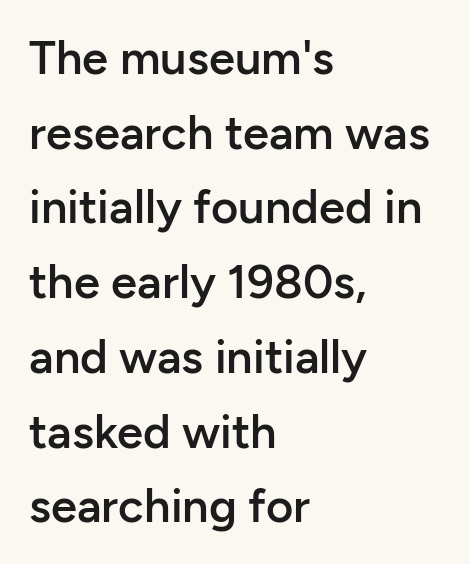
{"serif": "no", "italic": "no", "bold": "semi", "weight": "semibold", "width": "normal", "stroke_contrast": "low", "x_height": "medium", "monospaced": "no", "underline": "no", "align": "left", "line_spacing": "normal", "line_spacing_ratio": 1.59, "letter_spacing": "normal", "letter_spacing_em": 0.0, "glyph_px": 47}
